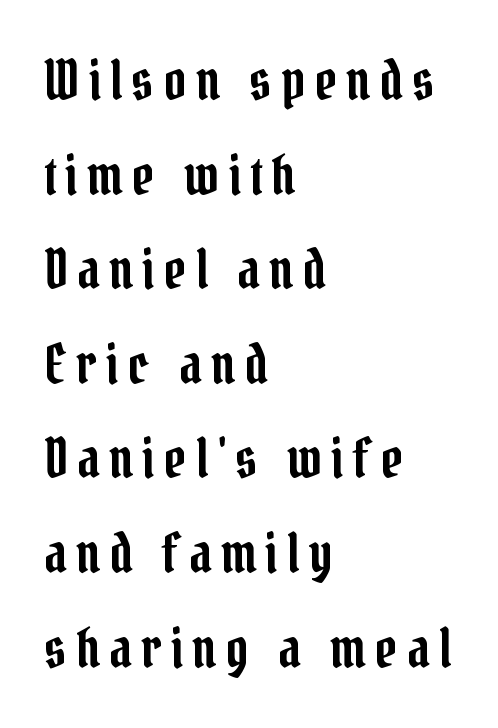
{"serif": "yes", "italic": "no", "width": "condensed", "stroke_contrast": "low", "x_height": "medium", "monospaced": "no", "underline": "no", "align": "left", "line_spacing_ratio": 1.72, "glyph_px": 55}
